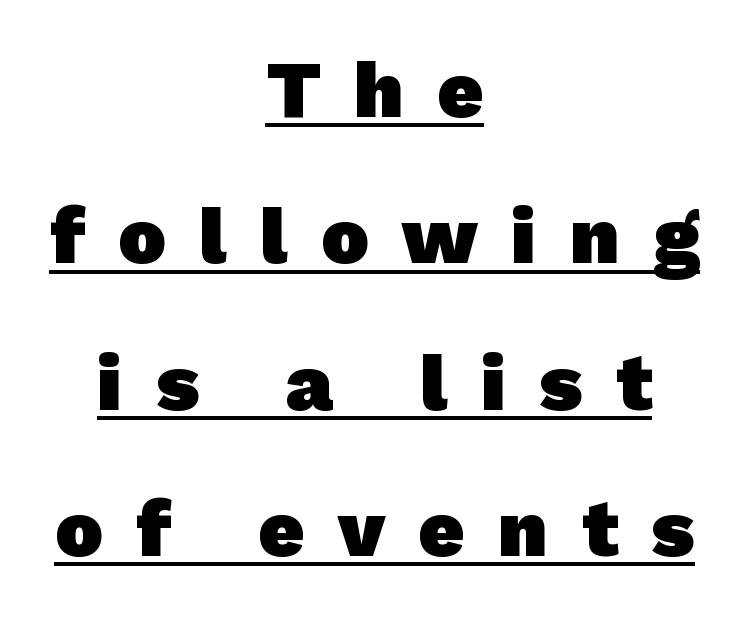
Serifs: no, the terminals of the letterforms are clean. Notice how the passage keeps no hard edge, just a central spine. The horizontal fit of the characters is loose and conspicuously gappy. Varying glyph widths throughout — classic text-font behaviour. Emphasis is given by a line drawn under the lettering.
